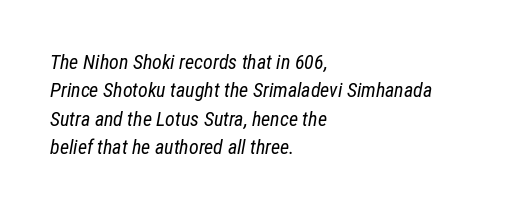
{"italic": "yes", "lean": "right", "slant_degrees": 12, "bold": "no", "underline": "no", "align": "left", "line_spacing": "normal", "line_spacing_ratio": 1.42, "letter_spacing": "normal", "letter_spacing_em": 0.0, "glyph_px": 20}
